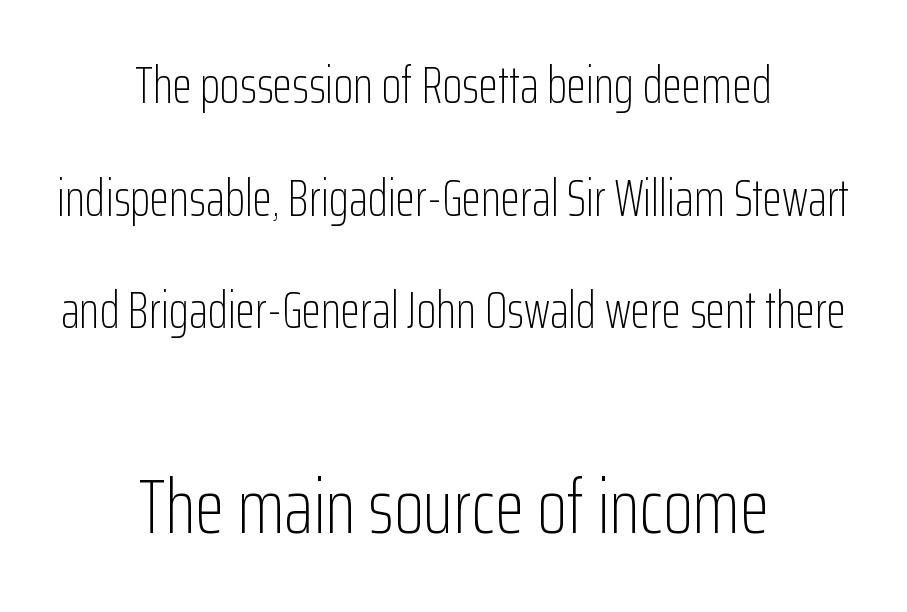
{"serif": "no", "italic": "no", "bold": "no", "weight": "light", "width": "condensed", "stroke_contrast": "low", "x_height": "medium", "monospaced": "no", "underline": "no", "align": "center", "line_spacing": "loose", "line_spacing_ratio": 2.21, "letter_spacing": "normal", "letter_spacing_em": 0.0, "larger_block": "second", "size_ratio": 1.51, "glyph_px": 77}
